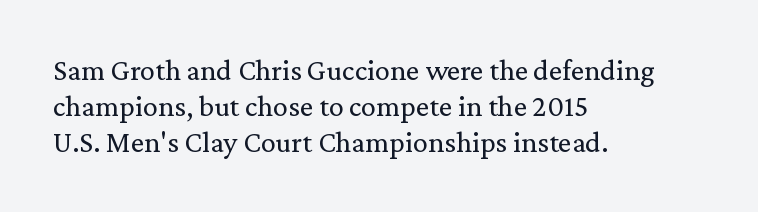
Q: Is the text bold? A: No.
Q: Is the text italic (slanted)? A: No, it is upright.
Q: Is the typeface a serif or a sans-serif typeface? A: Serif.
Q: Is the text underlined? A: No.
Q: How is the paragraph aligned? A: Left-aligned.
Q: Is the spacing between letters normal or unusually wide? A: Normal.
Q: Width (condensed, normal, or wide)? A: Normal.
Q: Stroke contrast? A: Medium.
Q: x-height? A: Medium.
Q: Monospaced? A: No.
